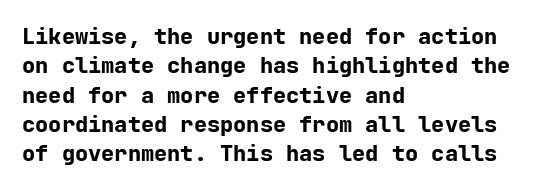
The image shows 22 px bold type, upright; set left-aligned, normal line spacing (1.33x), normal letter spacing, not underlined.
